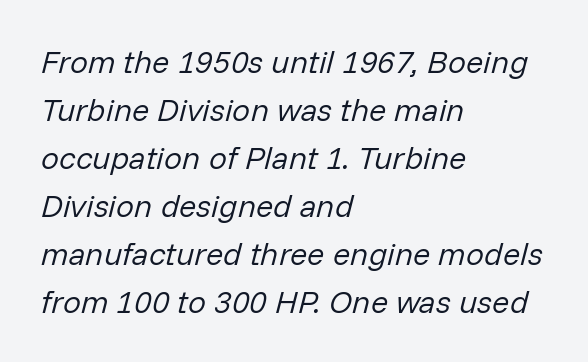
These lines stack with their left ends in a neat column. Observe the lean: these are italic letterforms. You could not count columns in this text — the font is proportionally spaced. Underlining? Definitely not there. Is there much room between lines? A standard amount, neither cramped nor airy.
